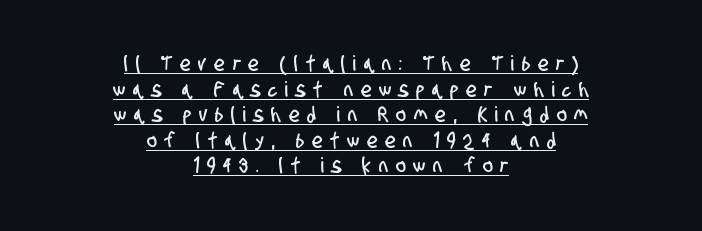
The image shows 21 px text type; set centered, line spacing 1.22x, unusually wide letter spacing (+0.38 em), underlined.
